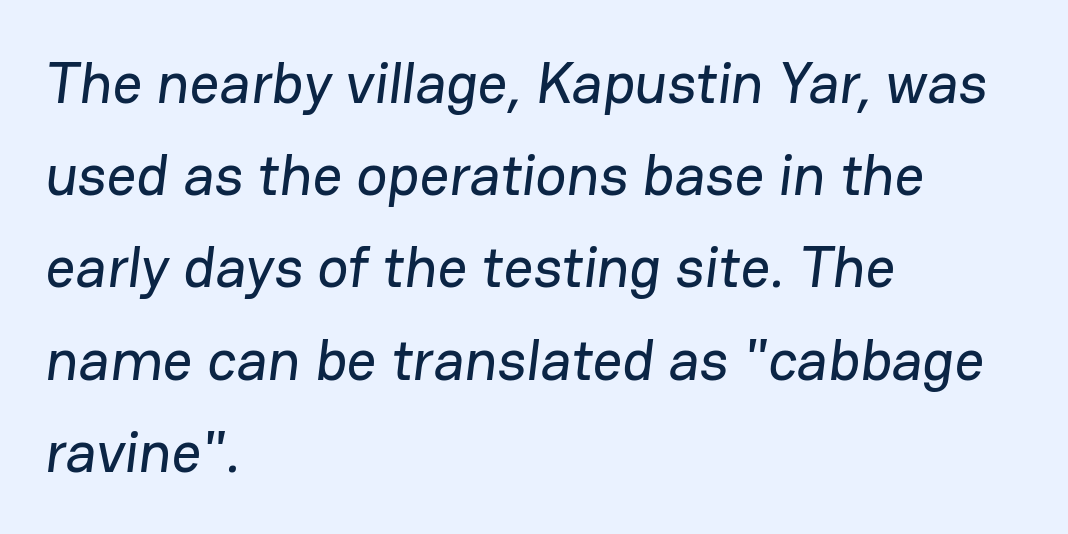
The image shows 58 px sans-serif type; set left-aligned, normal line spacing (1.59x), normal letter spacing, not underlined; low stroke contrast and a medium x-height.
